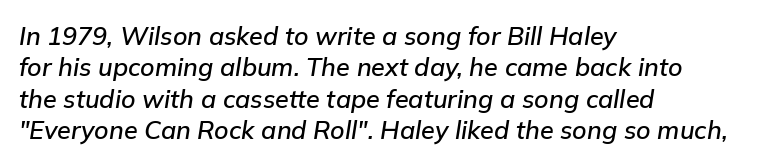
Designer's note — italics engaged. Every row of glyphs begins at an identical x-position on the left. A bare baseline throughout the passage. Summary of vertical rhythm: regular, with standard interline spacing.
